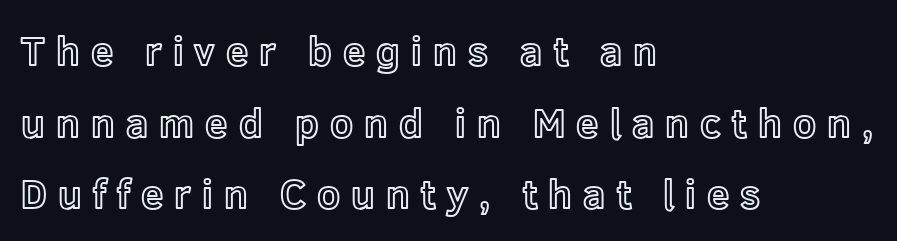
Descenders are the only things crossing below the line. The rendering anchors every line to the left-hand side. A typesetter would call this proportional, since set widths differ per character. A typesetter would call this heavily tracked-out type.
